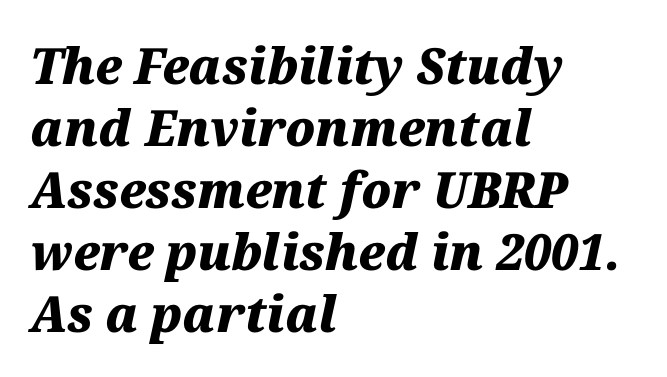
The letters are slanted; this is an italic face. Unmarked baselines from the first word to the last. These lines are rendered in a variable-pitch font. This sample uses plain, unmodified letter spacing. The ragged edge is on the right, which tells us the setting is flush left.
